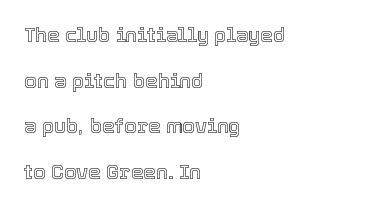
The image shows 20 px text type, upright; set left-aligned, loose line spacing (2.28x), normal letter spacing, not underlined.
